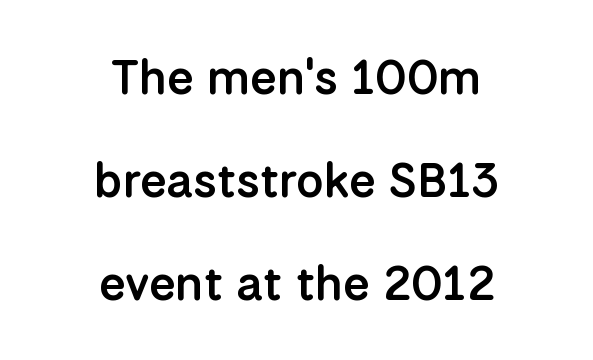
The image shows 48 px semibold sans-serif type, upright; set centered, loose line spacing (2.15x), normal letter spacing, not underlined; low stroke contrast and a medium x-height.
